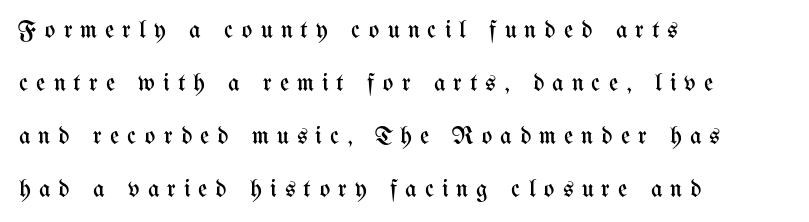
The image shows 25 px text type, upright; set left-aligned, loose line spacing (2.12x), unusually wide letter spacing (+0.32 em), not underlined.
